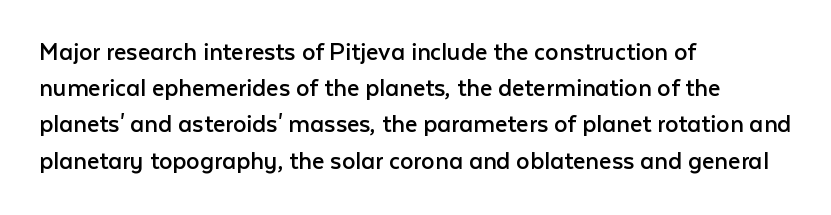
The strokes carry an ordinary text weight at most. Teacher's note: observe the even left margin — that is flush-left alignment. The lines sit at an ordinary, default distance from one another. Does extra space separate the letters? No, they use regular spacing. Posture: vertical. The specimen omits any rule beneath the text block's lines.
